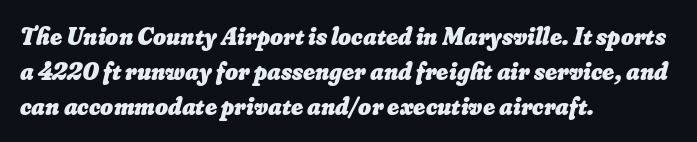
The image shows 25 px bold type; set left-aligned, normal line spacing (1.4x), normal letter spacing, not underlined.
